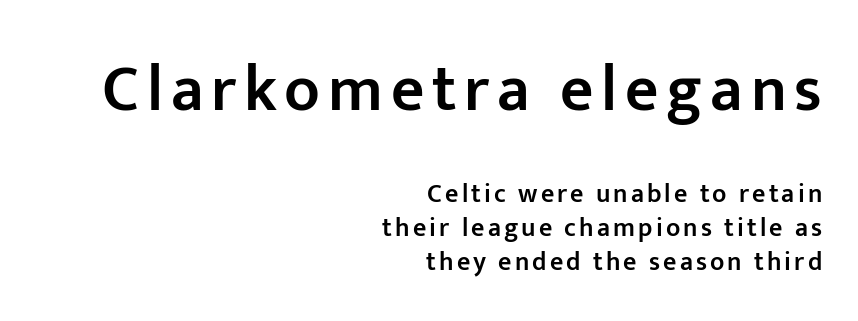
Q: Is the text bold? A: Semi-bold.
Q: Is the text italic (slanted)? A: No, it is upright.
Q: Is the typeface a serif or a sans-serif typeface? A: Sans-serif.
Q: Is the text underlined? A: No.
Q: How is the paragraph aligned? A: Right-aligned.
Q: Is the spacing between lines tight, normal or loose? A: Normal.
Q: Which block of text is set in a larger size, the first (top) or the second (bottom)? A: The first (top) one.
Q: Width (condensed, normal, or wide)? A: Normal.
Q: Stroke contrast? A: Low.
Q: x-height? A: Medium.
Q: Monospaced? A: No.
